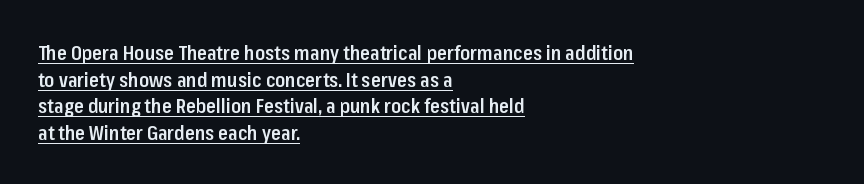
Q: Is the text bold? A: Semi-bold.
Q: Is the text italic (slanted)? A: No, it is upright.
Q: Is the text underlined? A: Yes.
Q: How is the paragraph aligned? A: Left-aligned.
Q: Is the spacing between letters normal or unusually wide? A: Normal.
Q: Is the spacing between lines tight, normal or loose? A: Normal.
